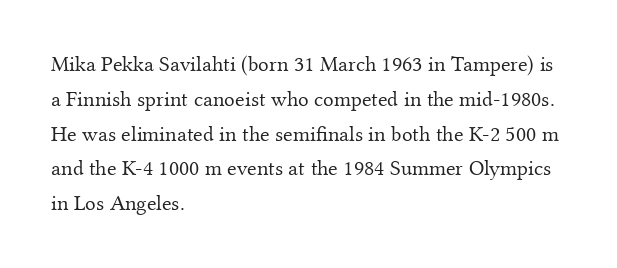
Q: Is the text bold? A: No.
Q: Is the text italic (slanted)? A: No, it is upright.
Q: Is the text underlined? A: No.
Q: How is the paragraph aligned? A: Left-aligned.
Q: Is the spacing between letters normal or unusually wide? A: Normal.
Q: Is the spacing between lines tight, normal or loose? A: Normal.
